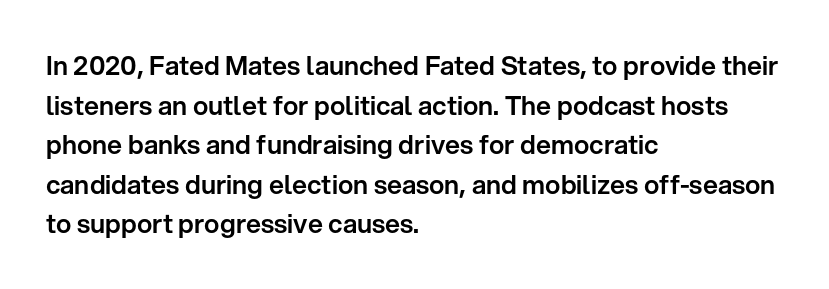
Interline gaps are of average width in this sample. The type sits square on the baseline with zero lean. Just letters on the line, the space beneath them empty. Students, note that the glyphs here touch the page at normal intervals. The rendering anchors every line to the left-hand side.
